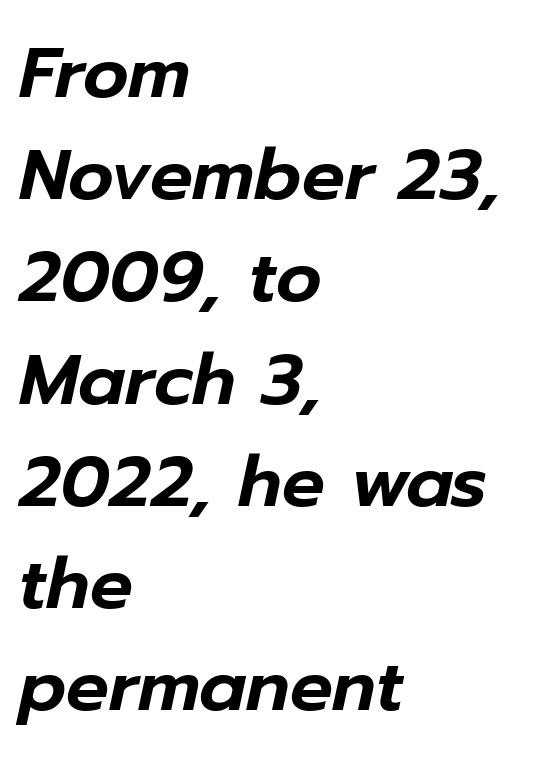
In terms of leading, this rendering sits right in the middle. No word sits above an underline. Each letter keeps its own natural width here, so spacing adapts to shape. Glyph-to-glyph distance matches everyday printed text. Reading down the block, your eye returns to a fixed left position each line.
